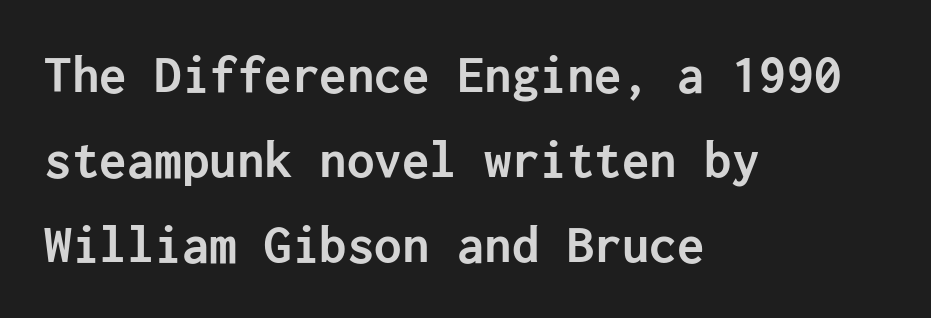
The image shows 55 px semibold sans-serif type, upright; set left-aligned, normal line spacing (1.55x), normal letter spacing, not underlined; low stroke contrast and a medium x-height.
